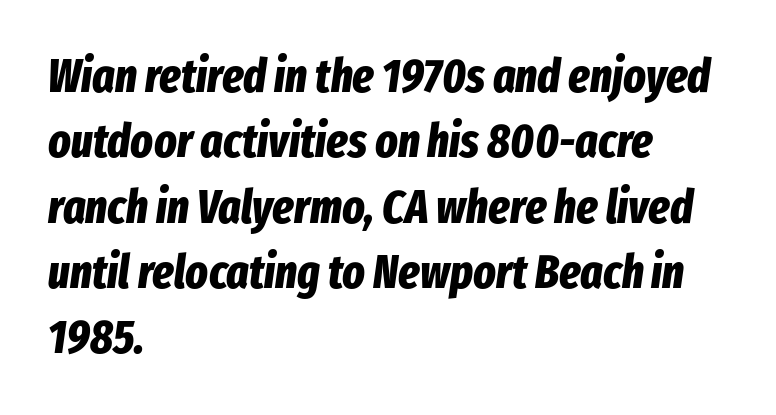
Posture: slanted. This sample is left-justified, so line endings fall wherever the words run out. Horizontal bands of white between lines are of average thickness. Typesetter's note: full bold, strokes at maximum text heaviness.
